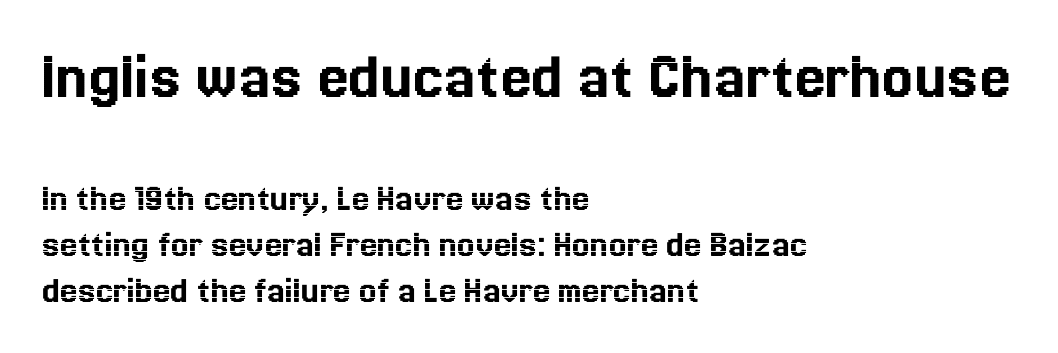
{"italic": "no", "width": "normal", "x_height": "medium", "monospaced": "no", "underline": "no", "align": "left", "line_spacing_ratio": 1.18, "letter_spacing": "normal", "letter_spacing_em": 0.0, "larger_block": "first", "size_ratio": 1.77, "glyph_px": 69}
